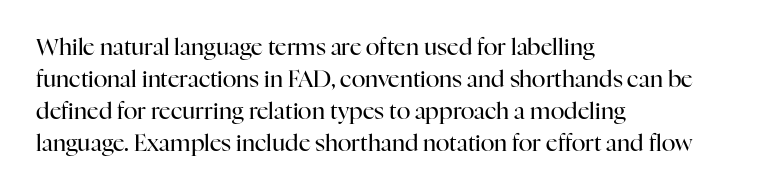
Q: Is the text bold? A: No.
Q: Is the text italic (slanted)? A: No, it is upright.
Q: Is the text underlined? A: No.
Q: How is the paragraph aligned? A: Left-aligned.
Q: Is the spacing between letters normal or unusually wide? A: Normal.
Q: Is the spacing between lines tight, normal or loose? A: Normal.
